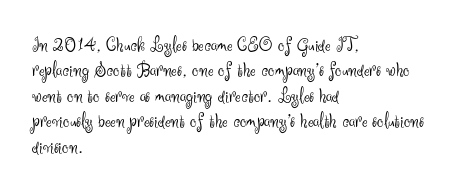
The image shows 21 px text type, upright; set left-aligned, line spacing 1.21x, normal letter spacing, not underlined.
